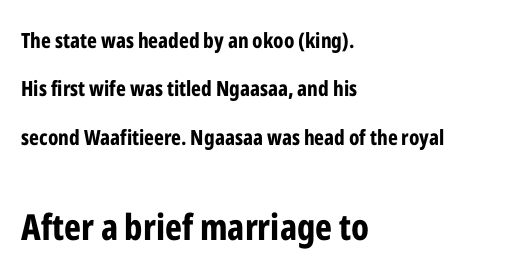
{"serif": "no", "italic": "no", "bold": "yes", "weight": "bold", "width": "condensed", "stroke_contrast": "low", "x_height": "medium", "monospaced": "no", "underline": "no", "align": "left", "line_spacing": "loose", "line_spacing_ratio": 2.3, "letter_spacing": "normal", "letter_spacing_em": 0.0, "larger_block": "second", "size_ratio": 1.71, "glyph_px": 36}
